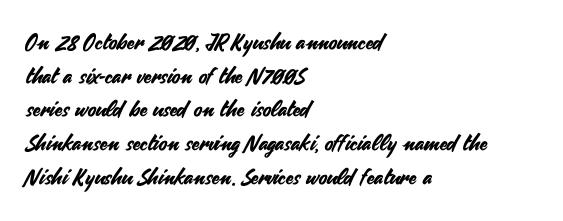
Q: Is the text italic (slanted)? A: Yes.
Q: Is the text underlined? A: No.
Q: How is the paragraph aligned? A: Left-aligned.
Q: Is the spacing between letters normal or unusually wide? A: Normal.
Q: Is the spacing between lines tight, normal or loose? A: Normal.
